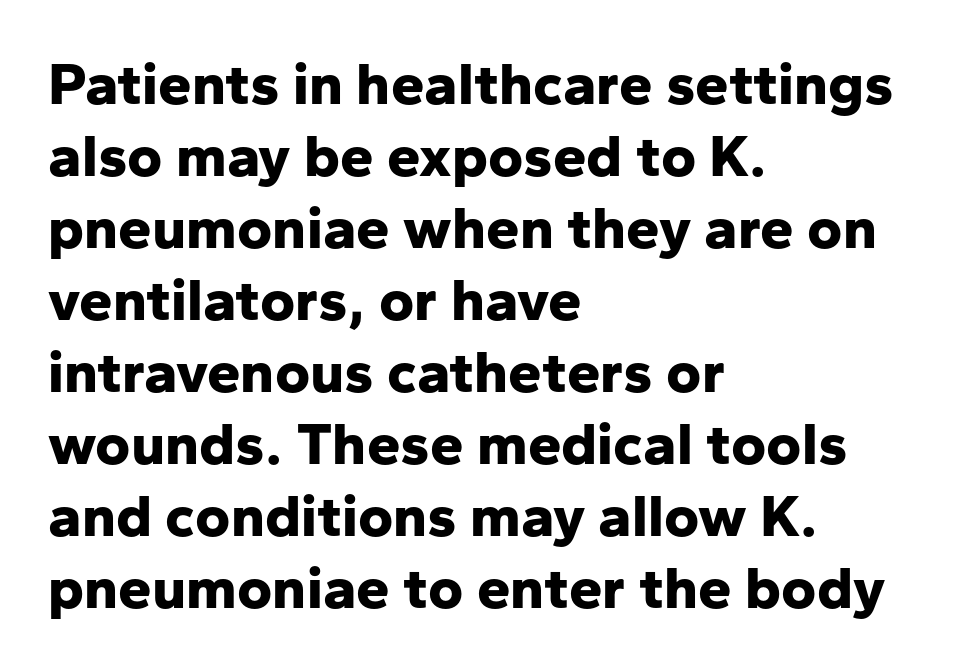
{"serif": "no", "italic": "no", "bold": "yes", "weight": "bold", "width": "normal", "stroke_contrast": "low", "x_height": "medium", "monospaced": "no", "underline": "no", "align": "left", "line_spacing_ratio": 1.2, "letter_spacing": "normal", "letter_spacing_em": 0.0, "glyph_px": 60}
